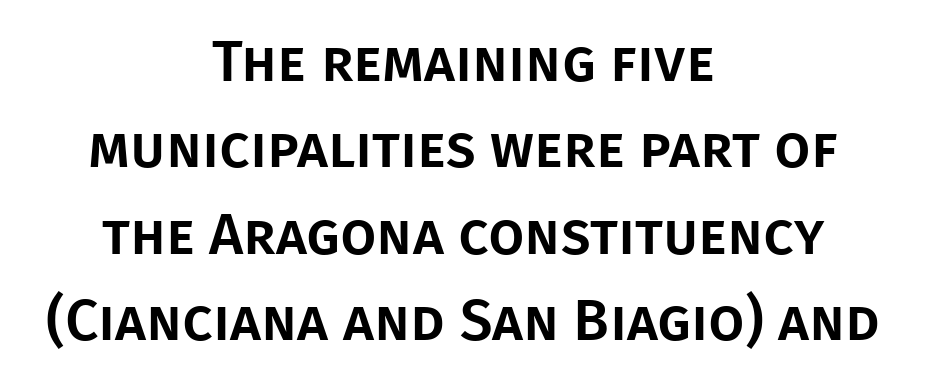
The image shows 58 px sans-serif type, upright; set centered, normal line spacing (1.49x), normal letter spacing, not underlined; low stroke contrast and a large x-height.
